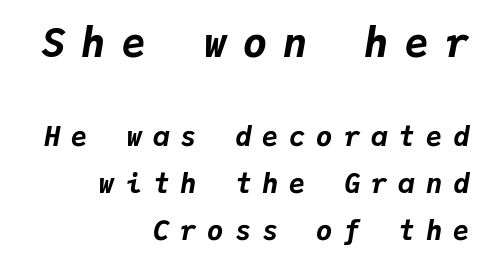
The image shows 40 px bold type, italic (leaning right), monospaced; set right-aligned, line spacing 1.73x, unusually wide letter spacing (+0.41 em), not underlined; the first (top) block is 1.48x larger; low stroke contrast and a medium x-height.
